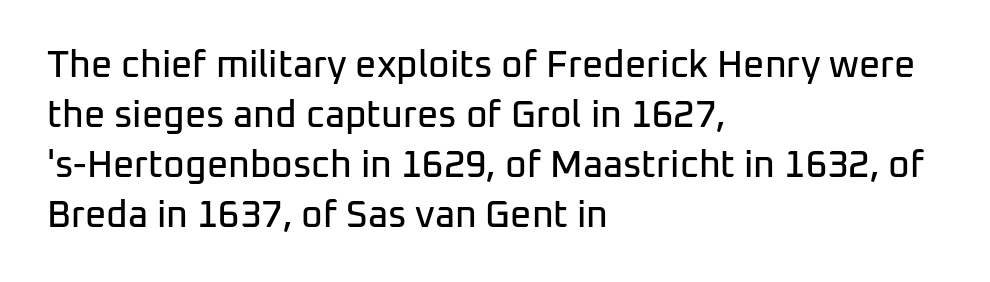
Q: Is the text italic (slanted)? A: No, it is upright.
Q: Is the typeface a serif or a sans-serif typeface? A: Sans-serif.
Q: Is the text underlined? A: No.
Q: How is the paragraph aligned? A: Left-aligned.
Q: Is the spacing between letters normal or unusually wide? A: Normal.
Q: Is the spacing between lines tight, normal or loose? A: Normal.
Q: Width (condensed, normal, or wide)? A: Normal.
Q: Stroke contrast? A: Low.
Q: x-height? A: Medium.
Q: Monospaced? A: No.
